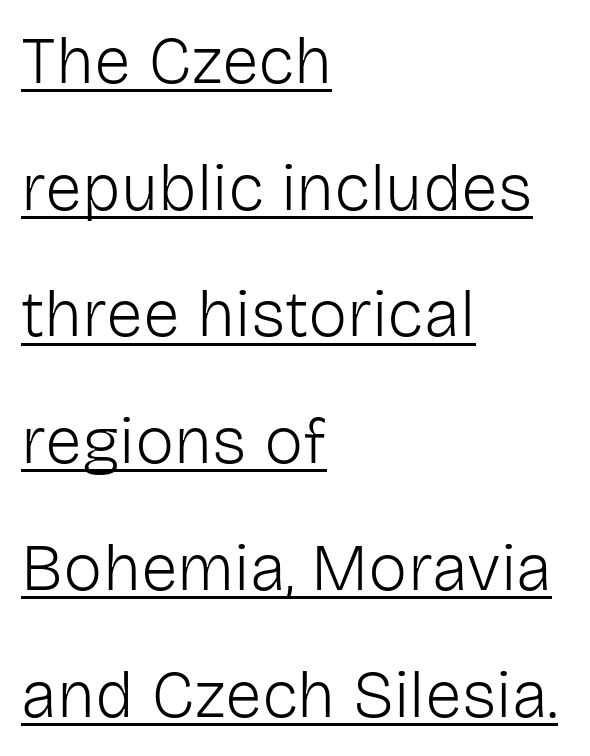
Q: Is the text bold? A: No.
Q: Is the text italic (slanted)? A: No, it is upright.
Q: Is the typeface a serif or a sans-serif typeface? A: Sans-serif.
Q: Is the text underlined? A: Yes.
Q: How is the paragraph aligned? A: Left-aligned.
Q: Is the spacing between letters normal or unusually wide? A: Normal.
Q: Is the spacing between lines tight, normal or loose? A: Loose.
Q: Width (condensed, normal, or wide)? A: Normal.
Q: Stroke contrast? A: Low.
Q: x-height? A: Medium.
Q: Monospaced? A: No.
